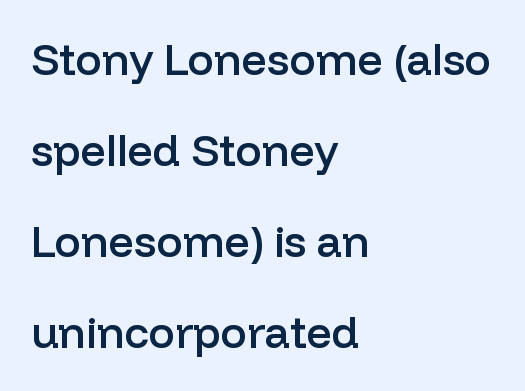
The image shows 44 px semibold sans-serif type, upright; set left-aligned, loose line spacing (2.07x), normal letter spacing, not underlined; low stroke contrast and a medium x-height.
